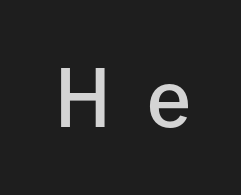
Q: Is the text bold? A: Semi-bold.
Q: Is the text italic (slanted)? A: No, it is upright.
Q: Is the typeface a serif or a sans-serif typeface? A: Sans-serif.
Q: Is the text underlined? A: No.
Q: Is the spacing between letters normal or unusually wide? A: Unusually wide.
Q: Width (condensed, normal, or wide)? A: Normal.
Q: Stroke contrast? A: Low.
Q: x-height? A: Medium.
Q: Monospaced? A: No.
